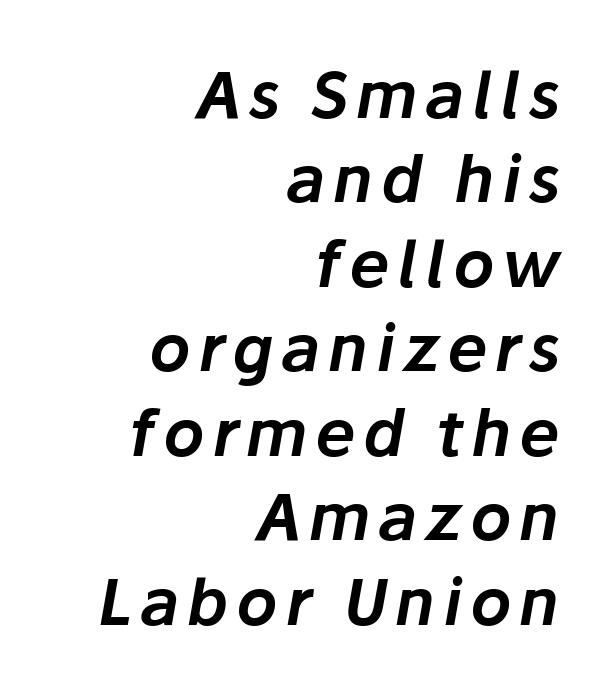
{"italic": "yes", "lean": "right", "slant_degrees": 10, "width": "normal", "stroke_contrast": "low", "x_height": "medium", "monospaced": "no", "underline": "no", "align": "right", "line_spacing": "normal", "line_spacing_ratio": 1.32, "glyph_px": 64}
